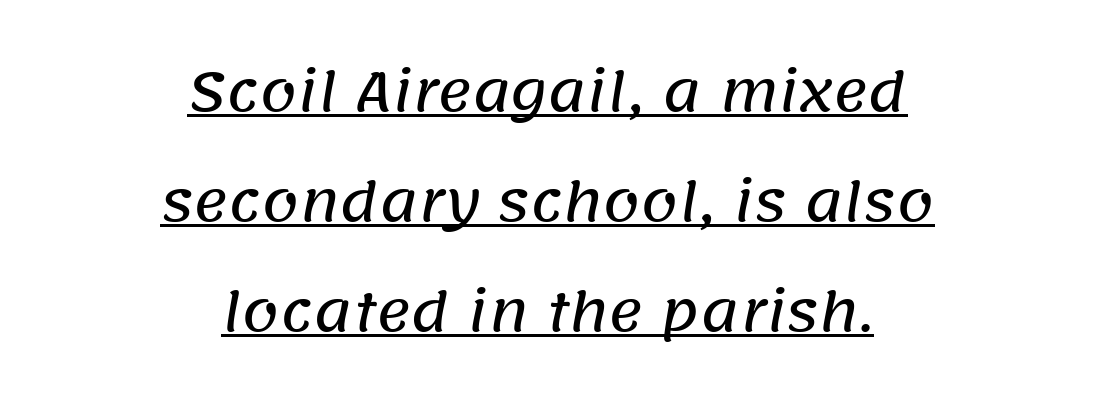
Do the characters align in a grid? No, the font is proportional. Is there an underline? Yes — a line sits under the letters. Regarding serifs, this sample does without them. A student would call this center alignment; a typographer would say set centered.
